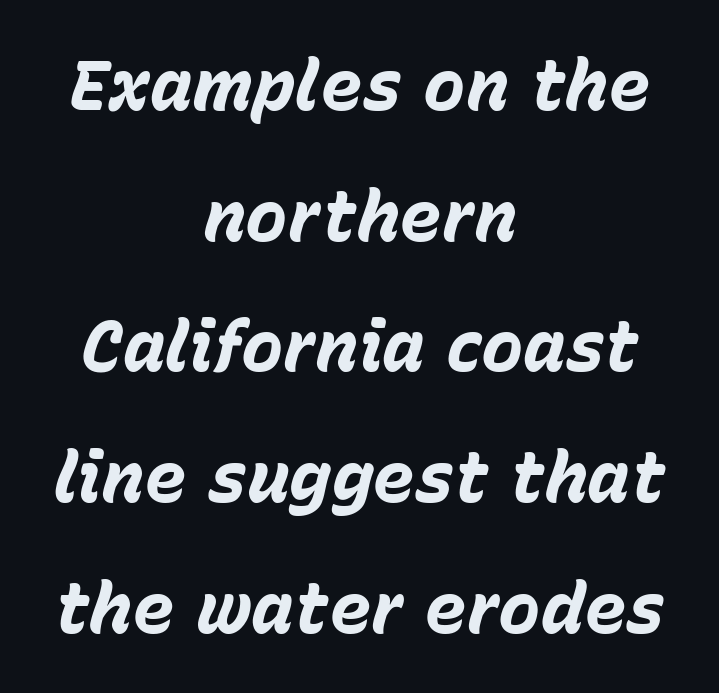
The image shows 71 px bold type, italic (leaning right); set centered, line spacing 1.84x, normal letter spacing, not underlined; low stroke contrast and a medium x-height.
